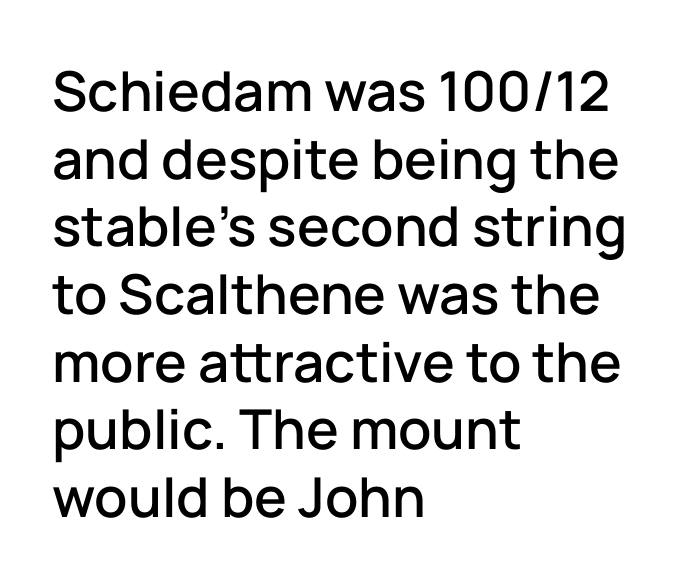
The image shows 55 px sans-serif type, upright; set left-aligned, line spacing 1.23x, normal letter spacing, not underlined; low stroke contrast and a medium x-height.
